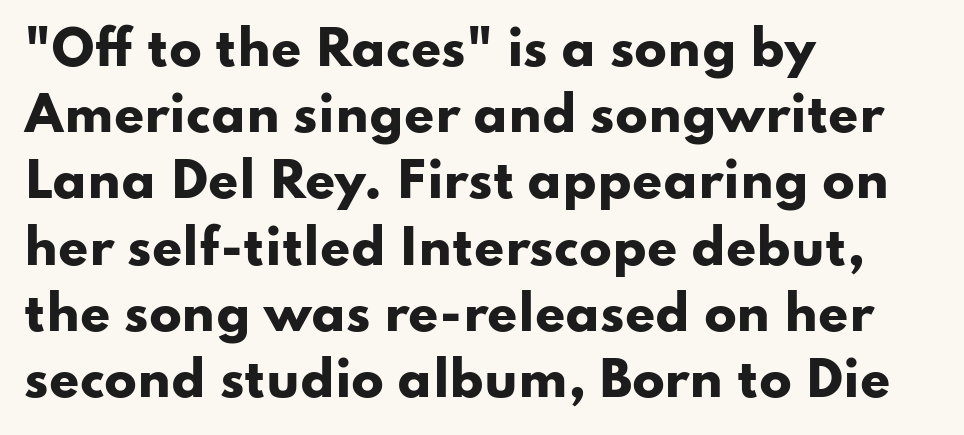
{"serif": "no", "italic": "no", "bold": "yes", "weight": "heavy", "width": "wide", "stroke_contrast": "low", "x_height": "small", "monospaced": "no", "underline": "no", "align": "left", "line_spacing": "normal", "line_spacing_ratio": 1.38, "letter_spacing": "normal", "letter_spacing_em": 0.0, "glyph_px": 48}
